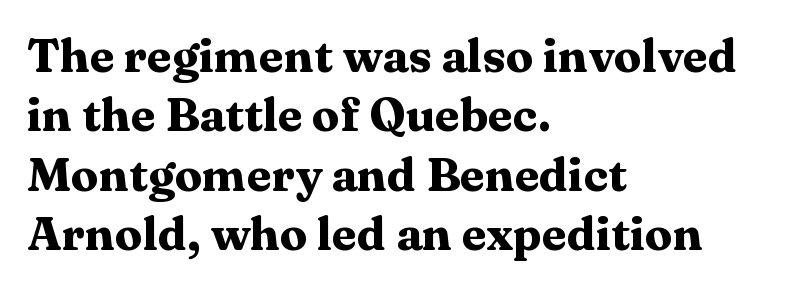
Honestly, the letter spacing is just normal — you wouldn't notice it. The lines in this sample share a left origin and differ only in where they stop. Upright lettering throughout. Letterform terminals end in serifs throughout the passage. If you measured baseline to baseline, you'd find a middling distance.
